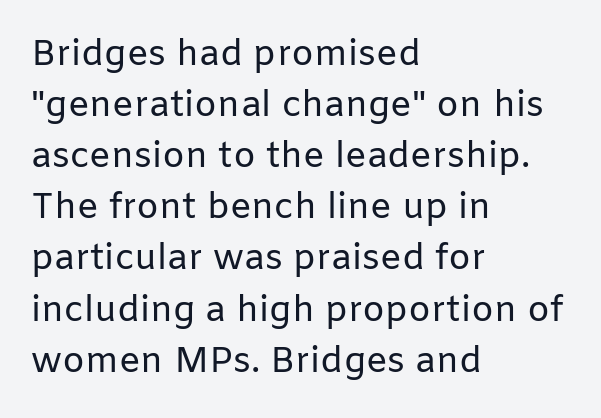
The image shows 36 px regular-weight sans-serif type, upright; set left-aligned, normal line spacing (1.42x), normal letter spacing, not underlined; low stroke contrast and a medium x-height.
